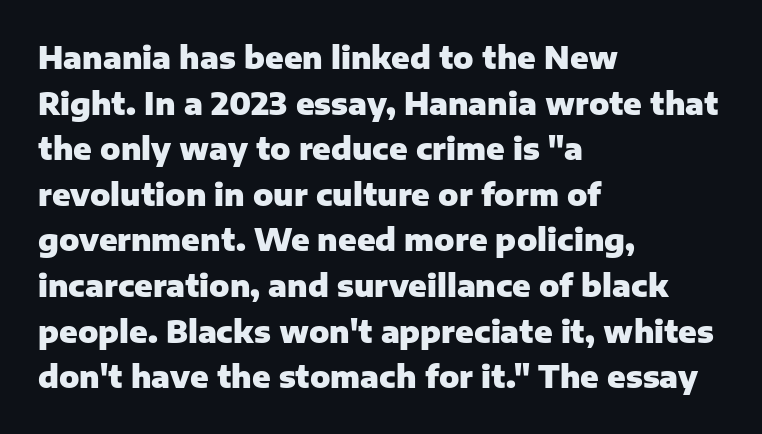
Q: Is the text bold? A: Yes.
Q: Is the text italic (slanted)? A: No, it is upright.
Q: Is the typeface a serif or a sans-serif typeface? A: Sans-serif.
Q: Is the text underlined? A: No.
Q: How is the paragraph aligned? A: Left-aligned.
Q: Is the spacing between letters normal or unusually wide? A: Normal.
Q: Is the spacing between lines tight, normal or loose? A: Normal.
Q: Width (condensed, normal, or wide)? A: Normal.
Q: Stroke contrast? A: Low.
Q: x-height? A: Medium.
Q: Monospaced? A: No.
